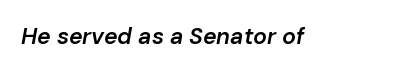
The image shows 23 px text type, italic (leaning right); set normal letter spacing, not underlined.
